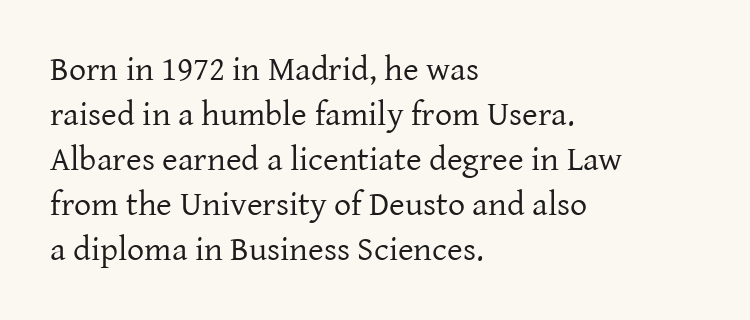
Line spacing here is normal. Is there any slant? The stems are plumb. The letters advance in unequal steps, a hallmark of proportional type. Notice how the passage keeps a crisp vertical edge on the left only.
